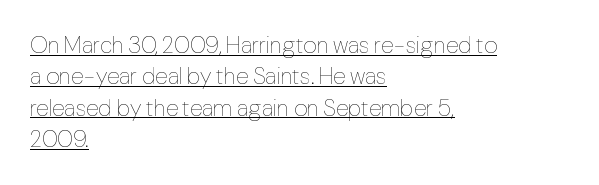
The image shows 23 px text type, upright; set left-aligned, normal line spacing (1.36x), normal letter spacing, underlined.
